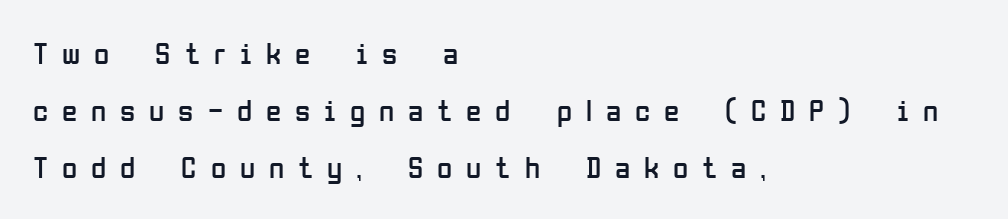
You could not count columns in this text — the font is proportionally spaced. Descender tails drop into unmarked territory. The lines are quadded left. The passage shown is typeset with a sans-serif family.
